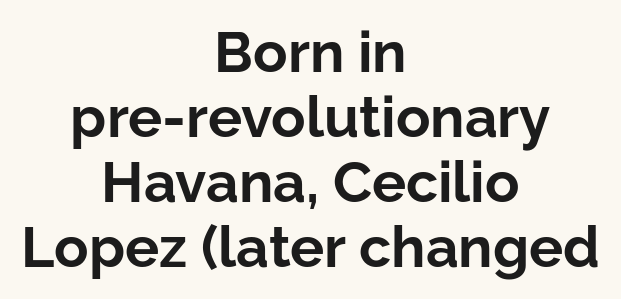
{"serif": "no", "italic": "no", "bold": "yes", "weight": "bold", "width": "normal", "stroke_contrast": "low", "x_height": "medium", "monospaced": "no", "underline": "no", "align": "center", "line_spacing": "tight", "line_spacing_ratio": 1.14, "letter_spacing": "normal", "letter_spacing_em": 0.0, "glyph_px": 57}
